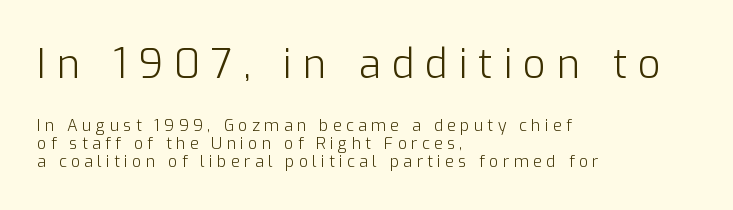
The image shows 40 px light sans-serif type, upright; set left-aligned, tight line spacing (1.12x), unusually wide letter spacing (+0.27 em), not underlined; the first (top) block is 2.5x larger; low stroke contrast and a medium x-height.
